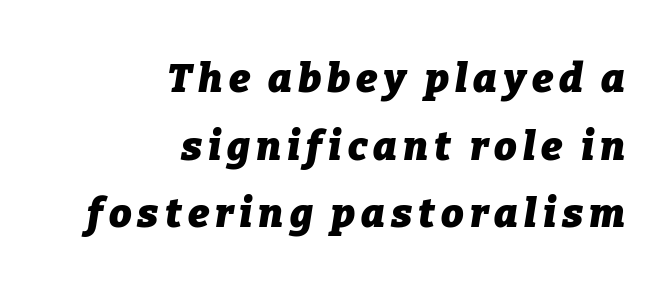
{"italic": "yes", "lean": "right", "slant_degrees": 9, "bold": "yes", "weight": "heavy", "width": "normal", "stroke_contrast": "low", "x_height": "medium", "monospaced": "no", "underline": "no", "align": "right", "line_spacing": "normal", "line_spacing_ratio": 1.69, "glyph_px": 40}
